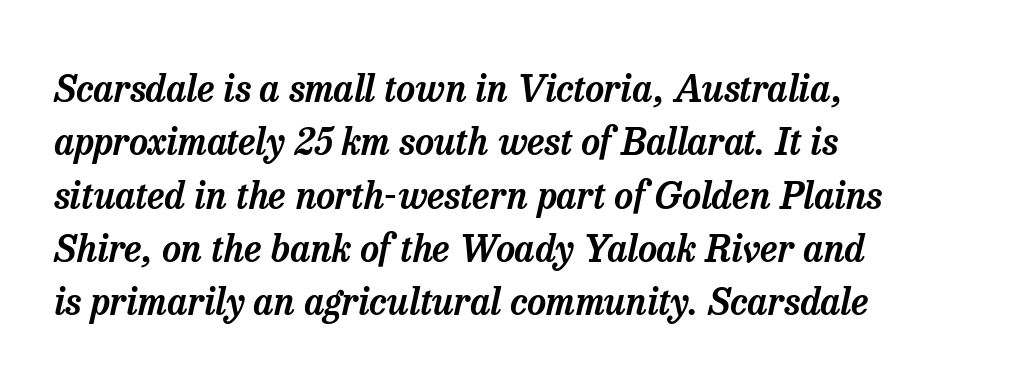
The image shows 37 px serif type, italic (leaning right); set left-aligned, normal line spacing (1.44x), normal letter spacing, not underlined; low stroke contrast and a medium x-height.
